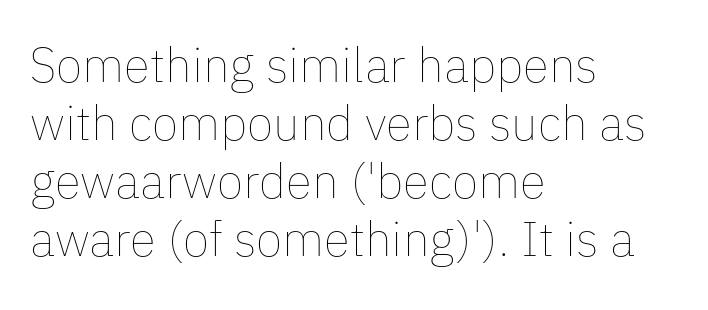
The image shows 48 px thin type, upright; set left-aligned, line spacing 1.21x, normal letter spacing, not underlined; low stroke contrast and a medium x-height.
